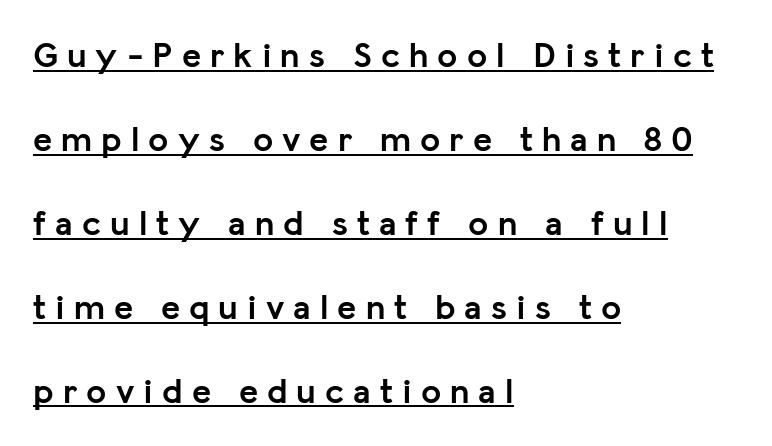
{"serif": "no", "italic": "no", "bold": "yes", "weight": "semibold", "width": "normal", "stroke_contrast": "low", "x_height": "medium", "monospaced": "no", "underline": "yes", "align": "left", "line_spacing": "loose", "line_spacing_ratio": 2.33, "letter_spacing": "wide", "letter_spacing_em": 0.25, "glyph_px": 36}
